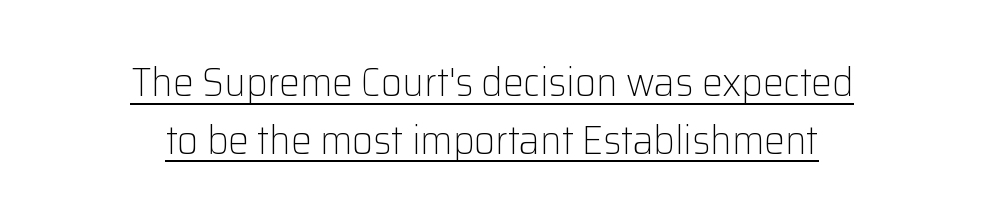
{"serif": "no", "italic": "no", "bold": "no", "weight": "light", "width": "normal", "stroke_contrast": "low", "x_height": "medium", "monospaced": "no", "underline": "yes", "align": "center", "line_spacing": "normal", "line_spacing_ratio": 1.41, "letter_spacing": "normal", "letter_spacing_em": 0.0, "glyph_px": 41}
